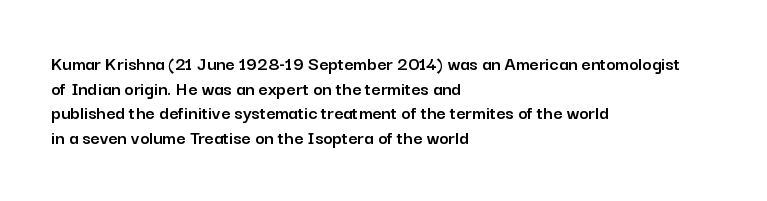
Q: Is the text italic (slanted)? A: No, it is upright.
Q: Is the text underlined? A: No.
Q: How is the paragraph aligned? A: Left-aligned.
Q: Is the spacing between letters normal or unusually wide? A: Normal.
